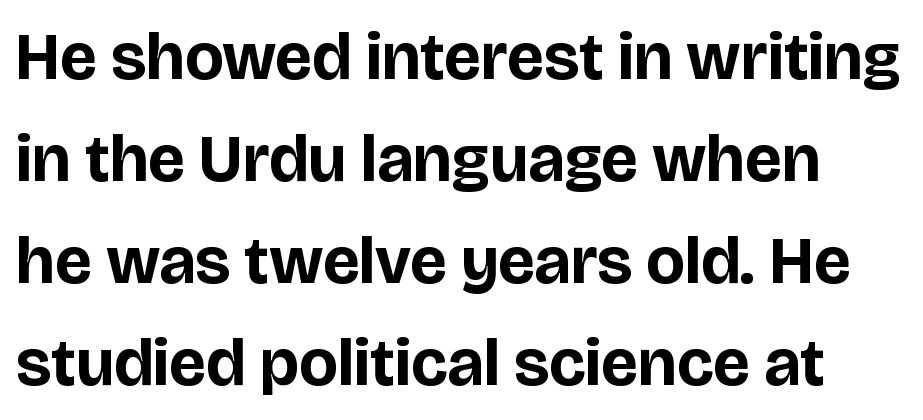
Rendered with straight, roman letterforms. Interline gaps are of average width in this sample. Serifs: no, the terminals of the letterforms are clean. Character widths vary here, with narrow letters taking less room than wide ones. How are the letters spaced? Ordinarily, with no added tracking.
